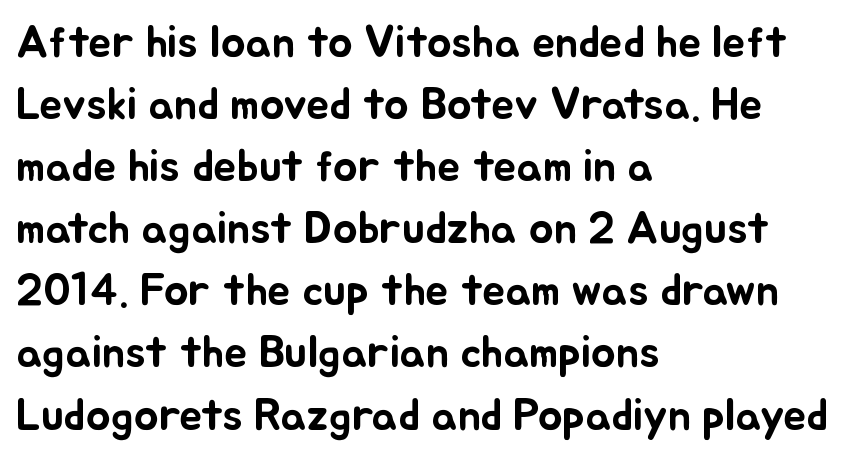
The image shows 46 px text type, upright; set left-aligned, normal line spacing (1.35x), normal letter spacing, not underlined; low stroke contrast and a small x-height.
